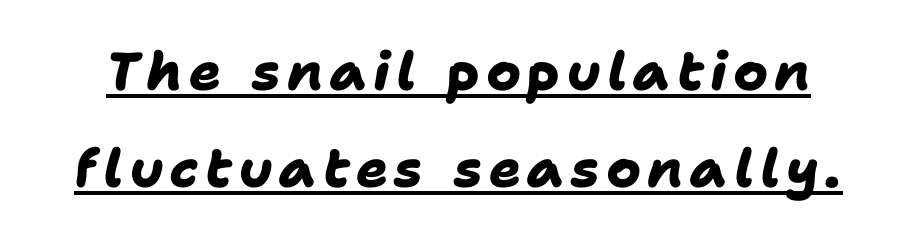
The image shows 53 px heavy sans-serif type; set line spacing 1.83x, underlined; low stroke contrast and a medium x-height.
